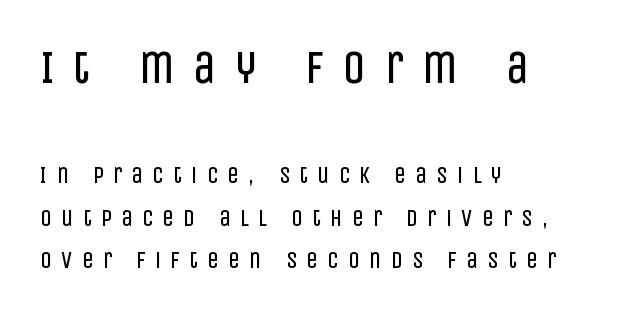
{"serif": "no", "italic": "no", "bold": "no", "weight": "regular", "width": "condensed", "stroke_contrast": "low", "x_height": "large", "monospaced": "no", "underline": "no", "align": "left", "line_spacing_ratio": 1.84, "letter_spacing": "wide", "letter_spacing_em": 0.41, "larger_block": "first", "size_ratio": 2.0, "glyph_px": 46}
